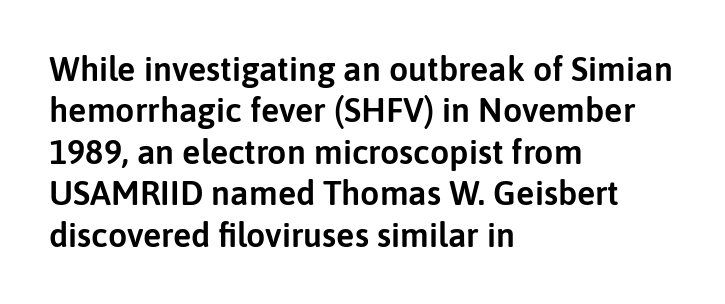
{"serif": "no", "italic": "no", "width": "normal", "stroke_contrast": "low", "x_height": "medium", "monospaced": "no", "underline": "no", "align": "left", "line_spacing_ratio": 1.22, "letter_spacing": "normal", "letter_spacing_em": 0.0, "glyph_px": 34}
